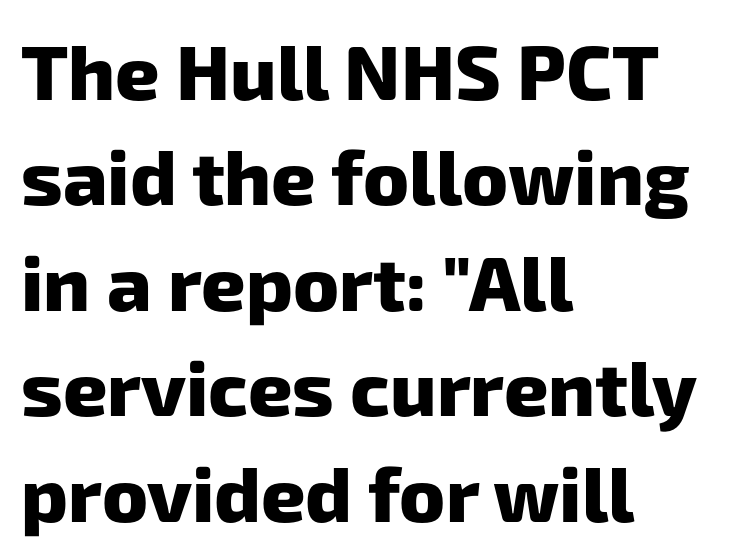
The image shows 77 px heavy sans-serif type; set left-aligned, normal line spacing (1.37x), normal letter spacing, not underlined; low stroke contrast and a medium x-height.
